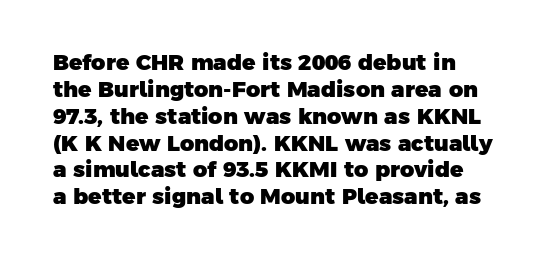
Q: Is the text bold? A: Yes.
Q: Is the text underlined? A: No.
Q: Is the spacing between letters normal or unusually wide? A: Normal.
